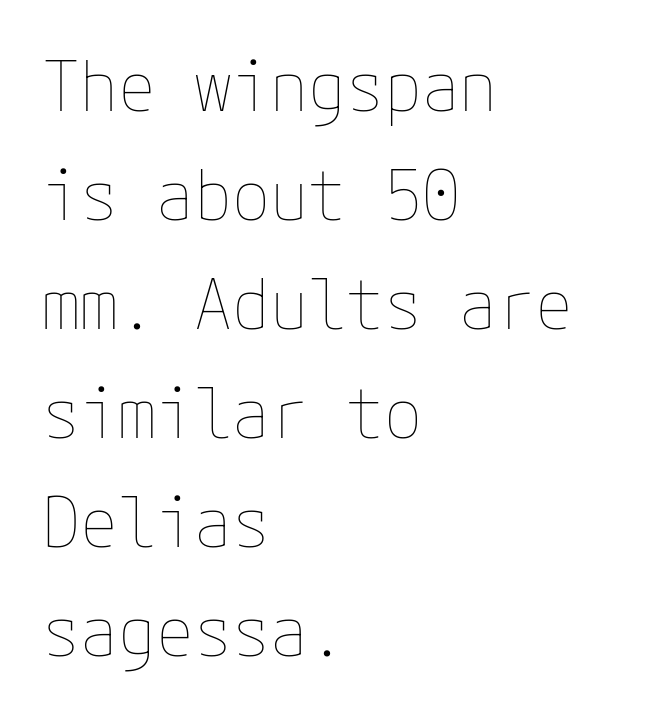
When letters stand straight like this, we call the style roman or upright. No extra ink here — the face is not bold. Vertical spacing — default. Default kerning and tracking; the words read as compact shapes. Underline: absent. Where is the straight margin? On the left.
